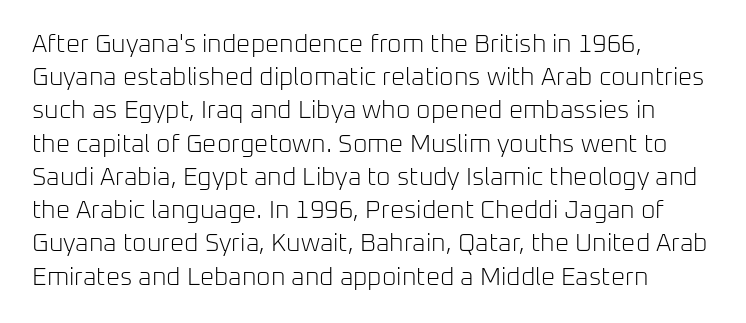
{"italic": "no", "bold": "no", "underline": "no", "align": "left", "line_spacing": "normal", "line_spacing_ratio": 1.33, "letter_spacing": "normal", "letter_spacing_em": 0.0, "glyph_px": 25}
